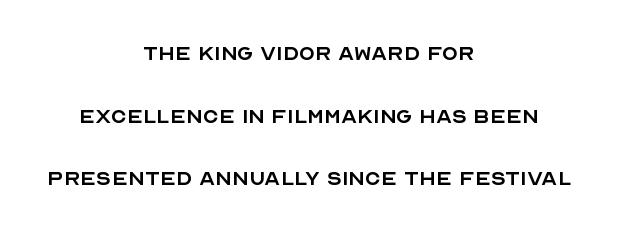
The image shows 26 px text type, upright; set centered, loose line spacing (2.41x), normal letter spacing, not underlined.
